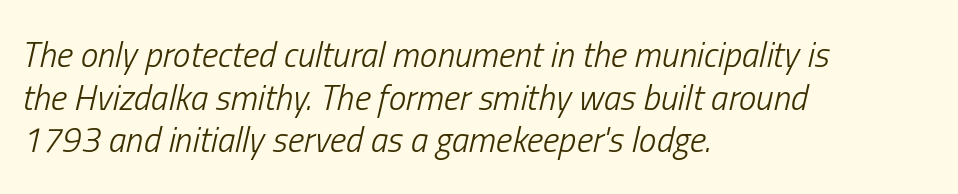
An italicized treatment has been applied to the whole sample. The typesetter chose a ragged-right arrangement here. The rendering uses natural spacing where letterforms have individual widths. Has an underline been added? It has not.
